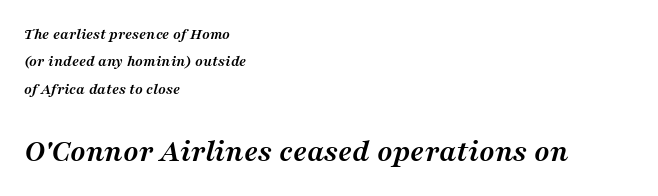
{"serif": "yes", "italic": "yes", "lean": "right", "slant_degrees": 16, "bold": "yes", "weight": "semibold", "width": "normal", "stroke_contrast": "medium", "x_height": "medium", "monospaced": "no", "underline": "no", "align": "left", "line_spacing_ratio": 1.71, "letter_spacing": "normal", "letter_spacing_em": 0.0, "larger_block": "second", "size_ratio": 2.0, "glyph_px": 32}
